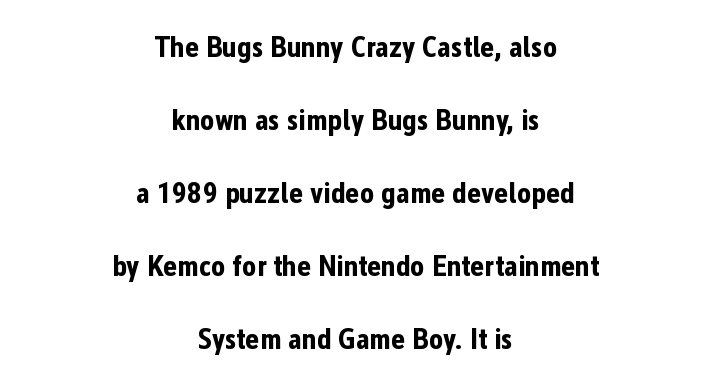
{"serif": "no", "italic": "no", "bold": "yes", "weight": "bold", "width": "condensed", "stroke_contrast": "low", "x_height": "medium", "monospaced": "no", "underline": "no", "align": "center", "line_spacing": "loose", "line_spacing_ratio": 2.43, "letter_spacing": "normal", "letter_spacing_em": 0.0, "glyph_px": 30}
